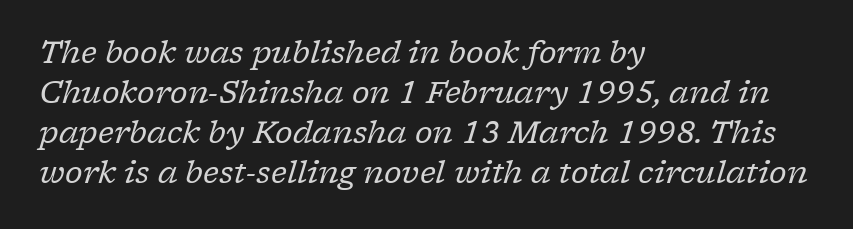
These lines are rendered in a variable-pitch font. The typesetting does not lean heavy: it is not bold. The space beneath each line is pristine and unruled. This block has exactly the height ordinary leading produces. Quick note: italic. Classification — serif.
